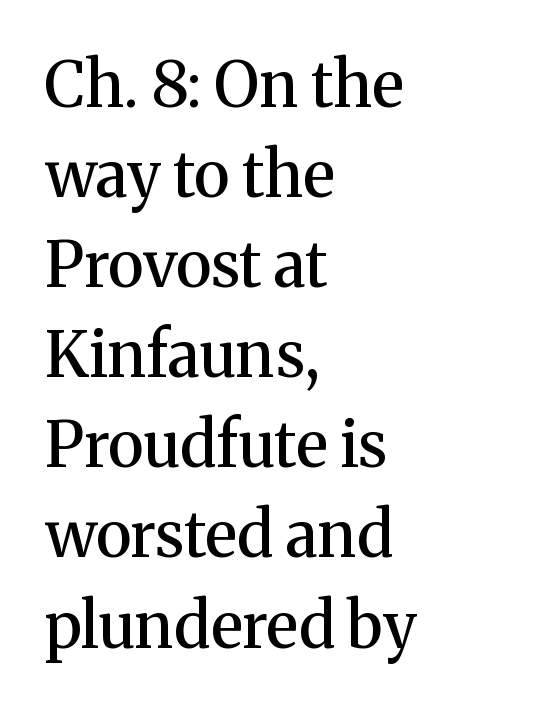
{"serif": "yes", "italic": "no", "bold": "semi", "weight": "semibold", "width": "normal", "stroke_contrast": "medium", "x_height": "medium", "monospaced": "no", "underline": "no", "align": "left", "line_spacing": "normal", "line_spacing_ratio": 1.43, "letter_spacing": "normal", "letter_spacing_em": 0.0, "glyph_px": 63}
